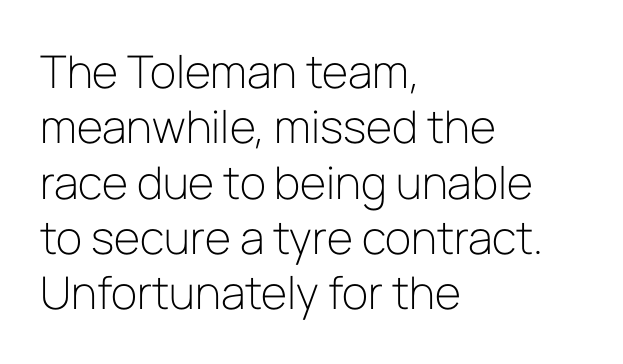
Q: Is the text bold? A: No.
Q: Is the text italic (slanted)? A: No, it is upright.
Q: Is the typeface a serif or a sans-serif typeface? A: Sans-serif.
Q: Is the text underlined? A: No.
Q: How is the paragraph aligned? A: Left-aligned.
Q: Is the spacing between letters normal or unusually wide? A: Normal.
Q: Width (condensed, normal, or wide)? A: Normal.
Q: Stroke contrast? A: Low.
Q: x-height? A: Medium.
Q: Monospaced? A: No.
